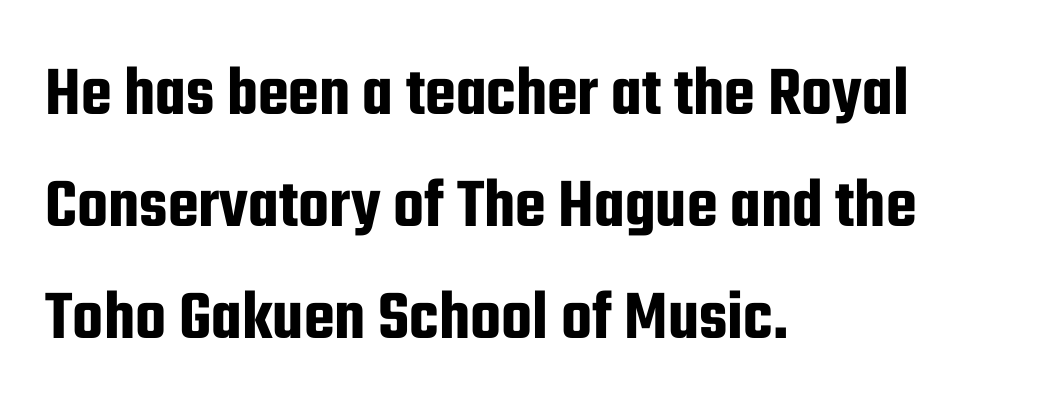
Q: Is the text italic (slanted)? A: No, it is upright.
Q: Is the typeface a serif or a sans-serif typeface? A: Sans-serif.
Q: Is the text underlined? A: No.
Q: How is the paragraph aligned? A: Left-aligned.
Q: Is the spacing between letters normal or unusually wide? A: Normal.
Q: Is the spacing between lines tight, normal or loose? A: Normal.
Q: Width (condensed, normal, or wide)? A: Condensed.
Q: Stroke contrast? A: Low.
Q: x-height? A: Medium.
Q: Monospaced? A: No.
